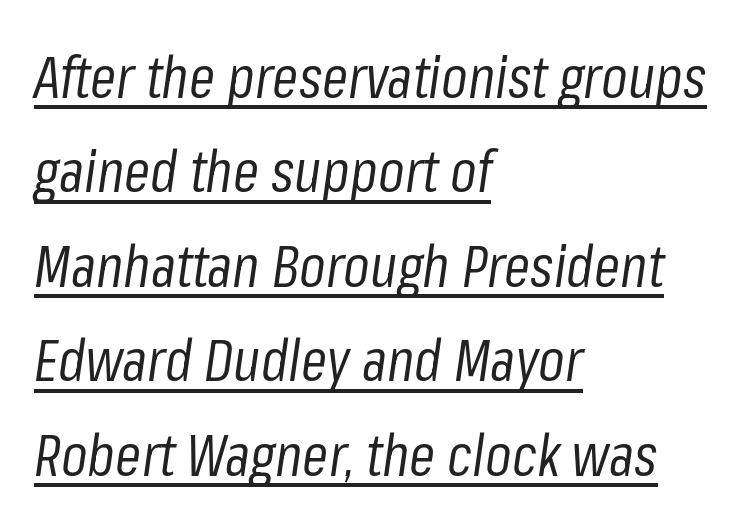
{"italic": "yes", "lean": "right", "slant_degrees": 8, "bold": "no", "weight": "regular", "width": "condensed", "stroke_contrast": "low", "x_height": "medium", "monospaced": "no", "underline": "yes", "align": "left", "line_spacing": "normal", "line_spacing_ratio": 1.6, "letter_spacing": "normal", "letter_spacing_em": 0.0, "glyph_px": 59}
